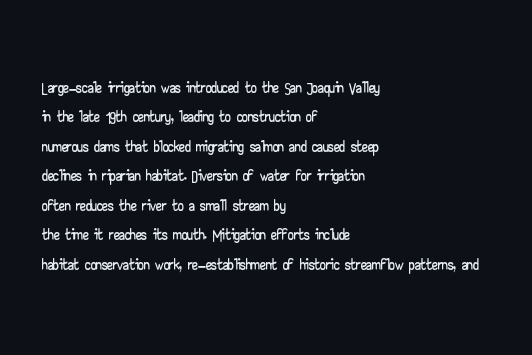
{"italic": "no", "underline": "no", "align": "left", "line_spacing": "normal", "line_spacing_ratio": 1.28, "letter_spacing": "normal", "letter_spacing_em": 0.0, "glyph_px": 23}
